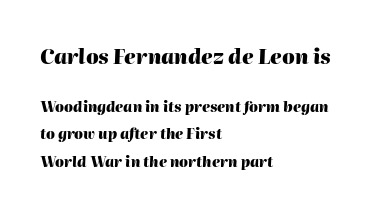
Q: Is the text bold? A: Yes.
Q: Is the text italic (slanted)? A: Yes, it leans right by about 2 degrees.
Q: Is the text underlined? A: No.
Q: How is the paragraph aligned? A: Left-aligned.
Q: Is the spacing between letters normal or unusually wide? A: Normal.
Q: Is the spacing between lines tight, normal or loose? A: Loose.
Q: Which block of text is set in a larger size, the first (top) or the second (bottom)? A: The first (top) one.
